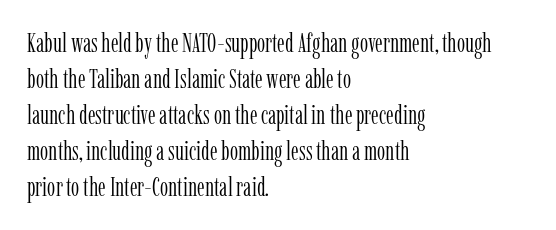
The image shows 26 px text type, upright; set left-aligned, normal line spacing (1.38x), normal letter spacing, not underlined.
